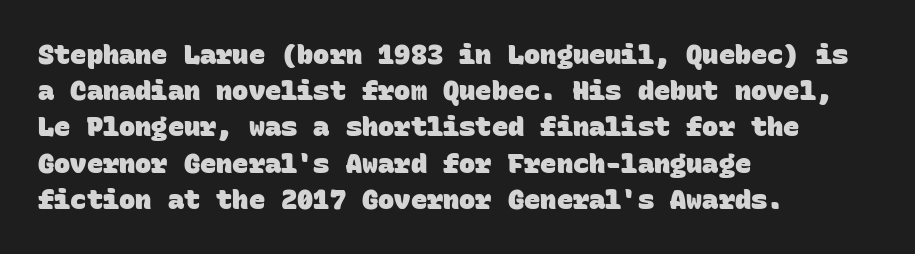
{"bold": "yes", "underline": "no", "align": "left", "line_spacing": "normal", "line_spacing_ratio": 1.34, "letter_spacing": "normal", "letter_spacing_em": 0.0, "glyph_px": 27}
